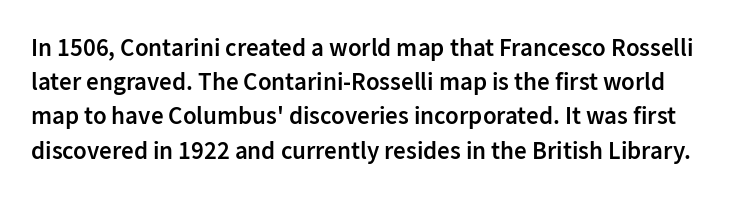
The image shows 25 px text type, upright; set normal line spacing (1.37x), normal letter spacing, not underlined.
